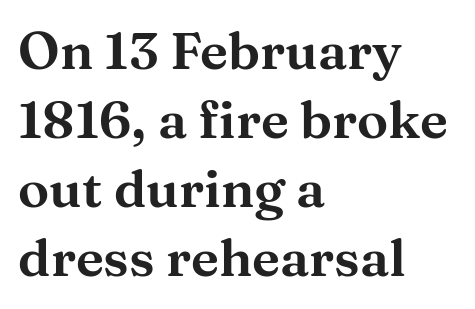
The image shows 52 px wide serif type, upright; set left-aligned, normal line spacing (1.33x), normal letter spacing, not underlined; medium stroke contrast and a medium x-height.
